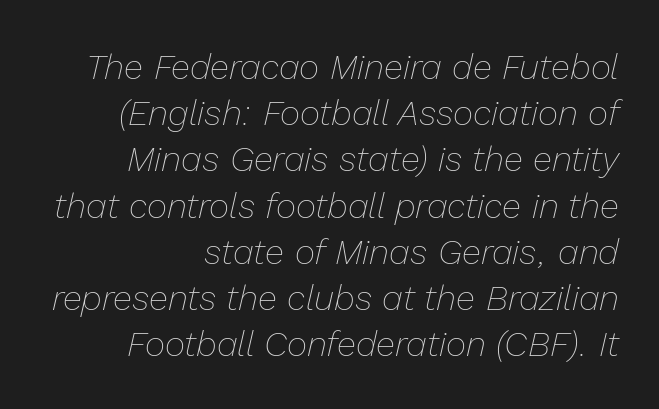
How are the letters spaced? Ordinarily, with no added tracking. All the whitespace from short lines collects on the left. Spacing verdict: proportional, widths tailored to each character. Counters stay open thanks to moderate or lighter strokes. Rendered with sloped, italic letterforms. Summary of vertical rhythm: regular, with standard interline spacing.
